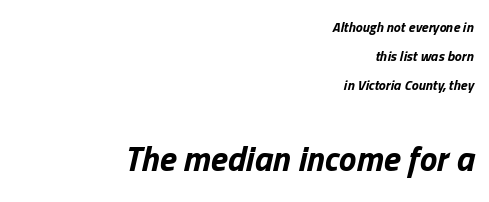
Q: Is the text bold? A: Yes.
Q: Is the text italic (slanted)? A: Yes, it leans right by about 13 degrees.
Q: Is the text underlined? A: No.
Q: How is the paragraph aligned? A: Right-aligned.
Q: Is the spacing between letters normal or unusually wide? A: Normal.
Q: Is the spacing between lines tight, normal or loose? A: Loose.
Q: Which block of text is set in a larger size, the first (top) or the second (bottom)? A: The second (bottom) one.
Q: Width (condensed, normal, or wide)? A: Normal.
Q: Stroke contrast? A: Low.
Q: x-height? A: Medium.
Q: Monospaced? A: No.
